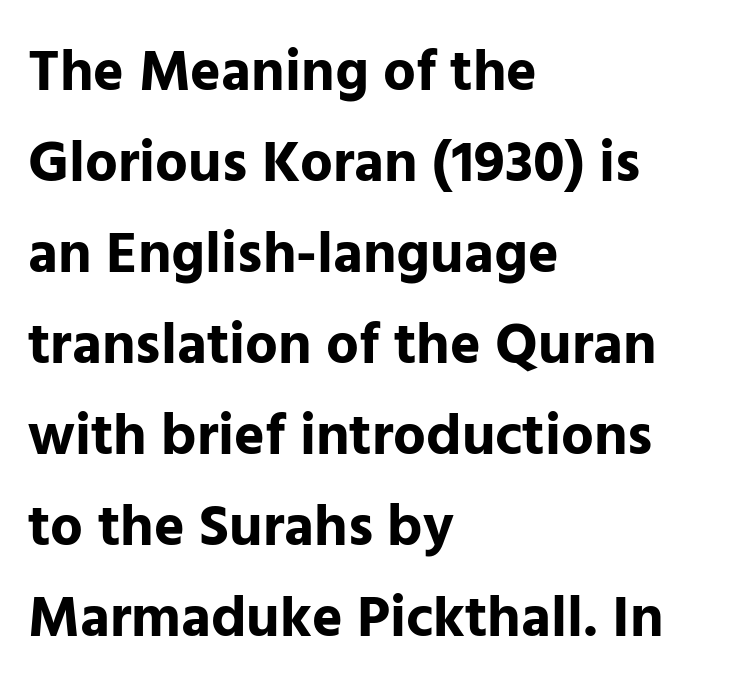
Baseline-to-baseline distance is the conventional proportion of letter height. Tall strokes in this sample are plumb rather than angled. The typeface chosen for these lines omits serifs. Standard letterfit; no display-style spreading of the glyphs. The face used here is proportionally spaced, like ordinary book or web type.
